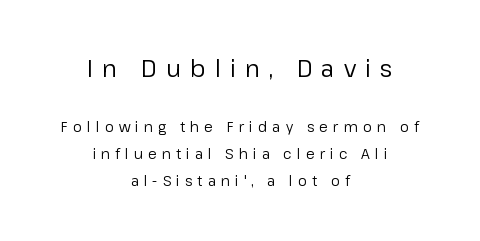
Q: Is the text bold? A: No.
Q: Is the text italic (slanted)? A: No, it is upright.
Q: Is the text underlined? A: No.
Q: How is the paragraph aligned? A: Centered.
Q: Is the spacing between letters normal or unusually wide? A: Unusually wide.
Q: Is the spacing between lines tight, normal or loose? A: Loose.
Q: Which block of text is set in a larger size, the first (top) or the second (bottom)? A: The first (top) one.
